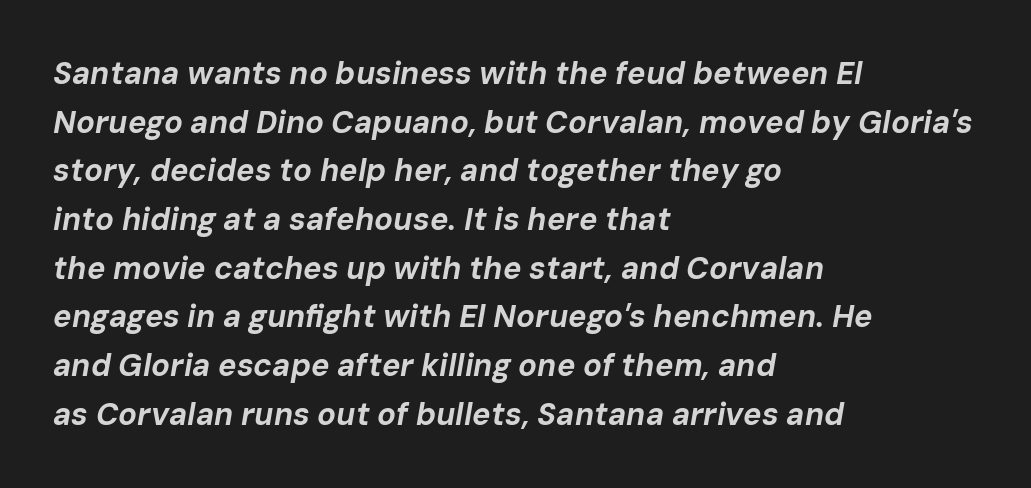
The image shows 31 px bold type, italic (leaning right); set left-aligned, normal line spacing (1.57x), normal letter spacing, not underlined; low stroke contrast and a medium x-height.
